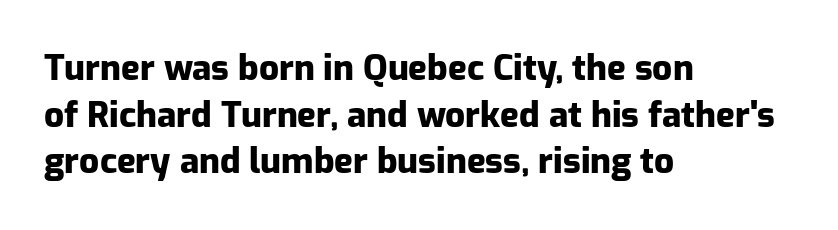
{"serif": "no", "italic": "no", "bold": "yes", "weight": "heavy", "width": "normal", "stroke_contrast": "low", "x_height": "medium", "monospaced": "no", "underline": "no", "align": "left", "line_spacing": "normal", "line_spacing_ratio": 1.33, "letter_spacing": "normal", "letter_spacing_em": 0.0, "glyph_px": 35}
